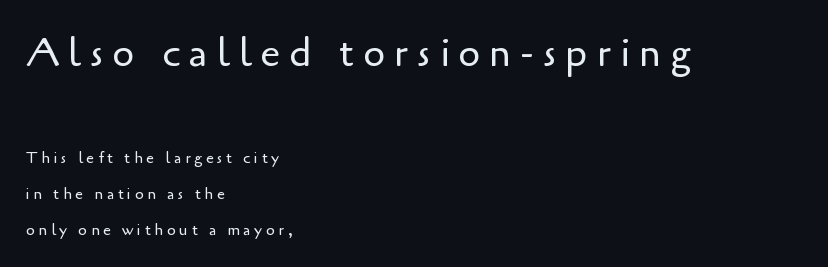
Q: Is the text bold? A: No.
Q: Is the text italic (slanted)? A: No, it is upright.
Q: Is the typeface a serif or a sans-serif typeface? A: Sans-serif.
Q: Is the text underlined? A: No.
Q: How is the paragraph aligned? A: Left-aligned.
Q: Is the spacing between letters normal or unusually wide? A: Unusually wide.
Q: Is the spacing between lines tight, normal or loose? A: Loose.
Q: Which block of text is set in a larger size, the first (top) or the second (bottom)? A: The first (top) one.
Q: Width (condensed, normal, or wide)? A: Normal.
Q: Stroke contrast? A: Low.
Q: x-height? A: Small.
Q: Monospaced? A: No.
